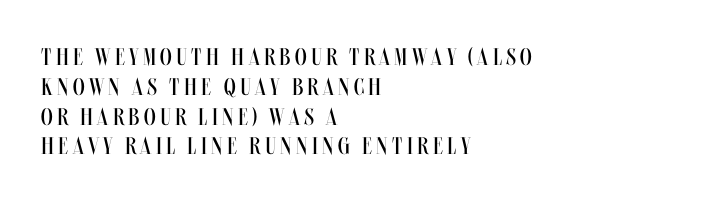
Q: Is the text bold? A: No.
Q: Is the text italic (slanted)? A: No, it is upright.
Q: Is the text underlined? A: No.
Q: How is the paragraph aligned? A: Left-aligned.
